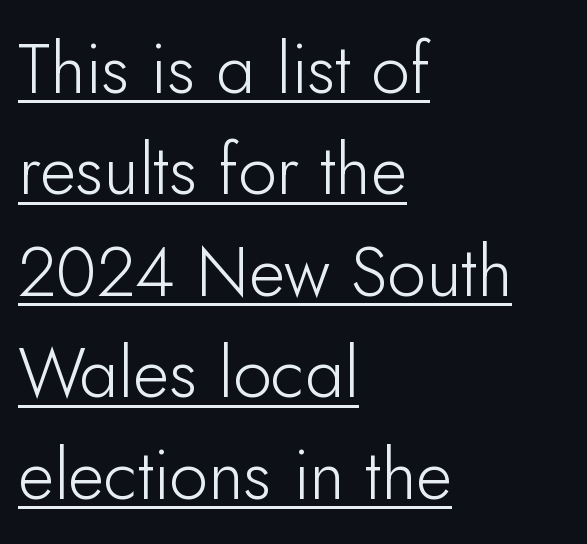
The face used here is rendered with its standard letterfit. Look at the bottom of the vertical strokes: they stop flat, with no serifs. This sample keeps an unexceptional amount of space between lines. The font sits on the lighter half of the weight spectrum, regular included. Horizontally, the lines are justified to the leading edge only. Proportional: the letters do not fall into vertical columns.
